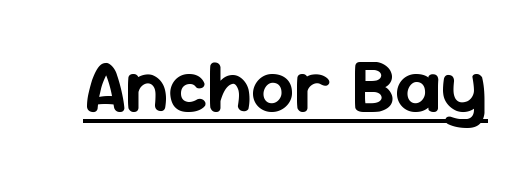
The image shows 76 px sans-serif type, upright; set normal letter spacing, underlined; low stroke contrast and a medium x-height.
